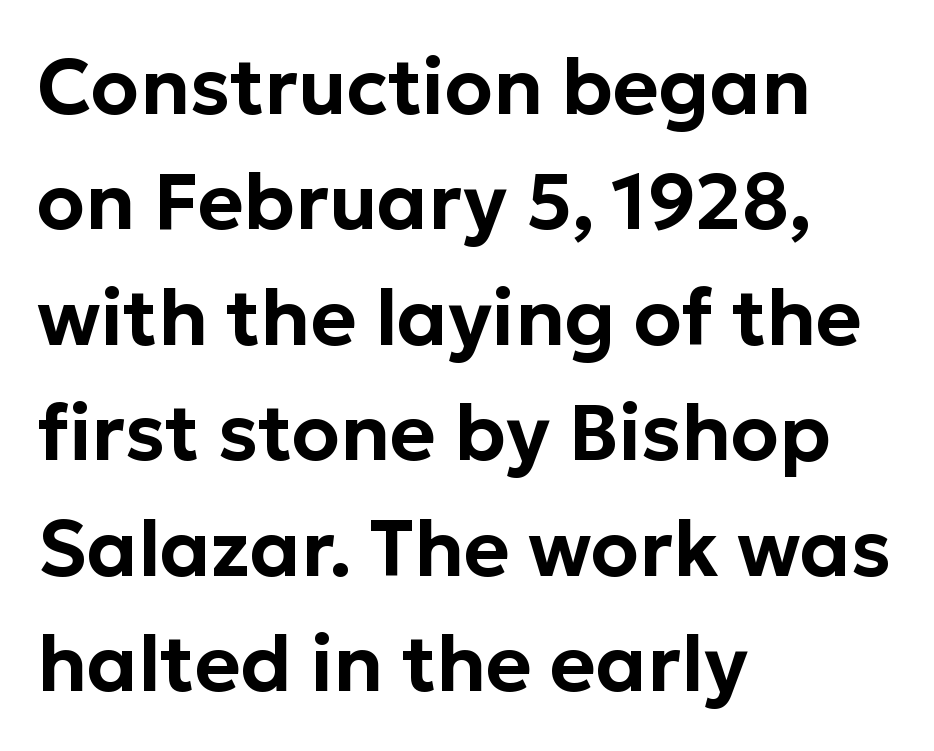
Q: Is the text italic (slanted)? A: No, it is upright.
Q: Is the typeface a serif or a sans-serif typeface? A: Sans-serif.
Q: Is the text underlined? A: No.
Q: How is the paragraph aligned? A: Left-aligned.
Q: Is the spacing between letters normal or unusually wide? A: Normal.
Q: Is the spacing between lines tight, normal or loose? A: Normal.
Q: Width (condensed, normal, or wide)? A: Normal.
Q: Stroke contrast? A: Low.
Q: x-height? A: Medium.
Q: Monospaced? A: No.
